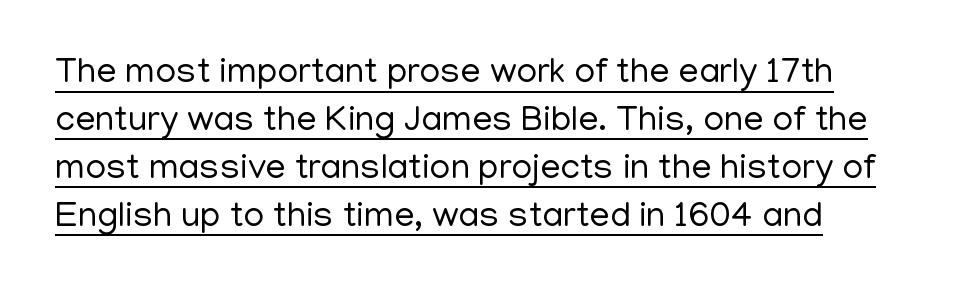
In terms of leading, this rendering sits right in the middle. You can tell it's not italic because the verticals are truly vertical. Think of a printed novel: that variable character pitch is what you see here. The letterforms sit shoulder to shoulder at normal distance.
